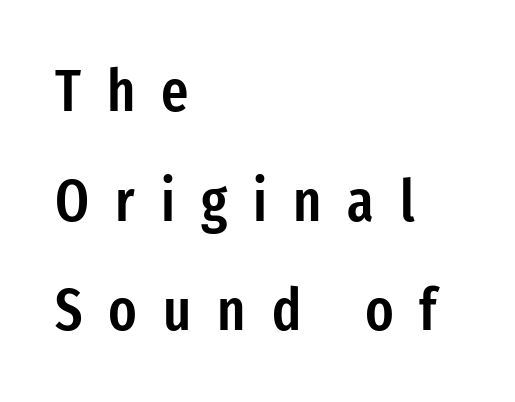
Tracking here is generous; glyphs stand well apart from one another. Stems and bowls a touch heavier than normal — semibold. The font family rendered here belongs to the sans-serif group. No word sits above an underline. The lettering holds an erect, upright posture throughout. Teacher's note: observe the even left margin — that is flush-left alignment.
